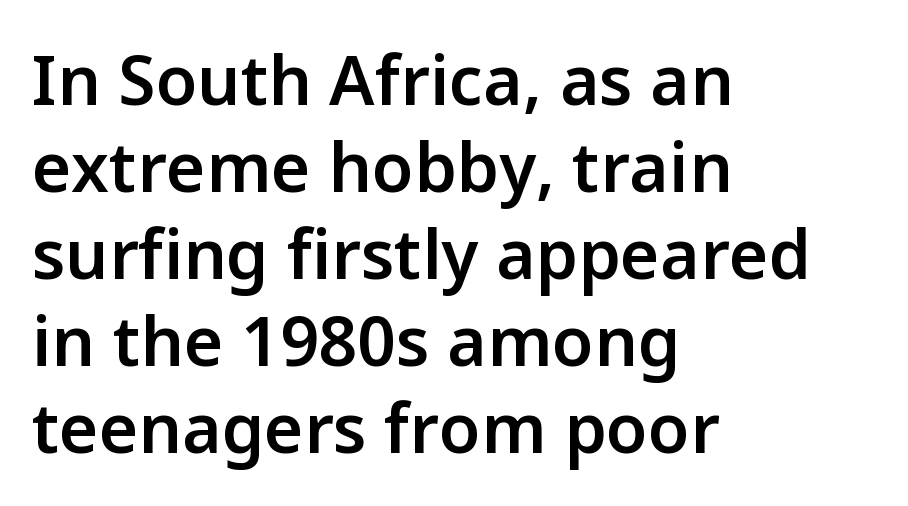
The image shows 68 px semibold sans-serif type, upright; set left-aligned, normal line spacing (1.28x), normal letter spacing, not underlined; low stroke contrast and a medium x-height.
